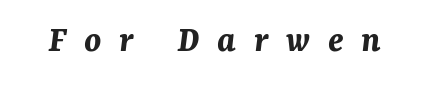
The image shows 38 px bold type, italic (leaning right); set unusually wide letter spacing (+0.47 em), not underlined; medium stroke contrast and a medium x-height.
